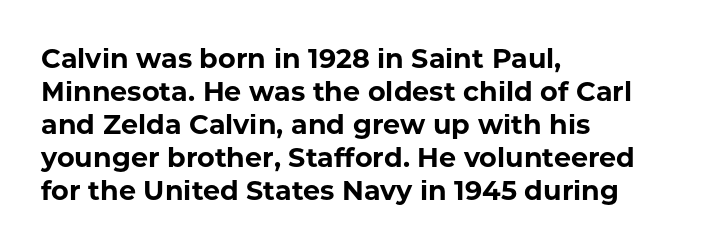
The image shows 27 px bold type, upright; set left-aligned, line spacing 1.22x, normal letter spacing, not underlined.
